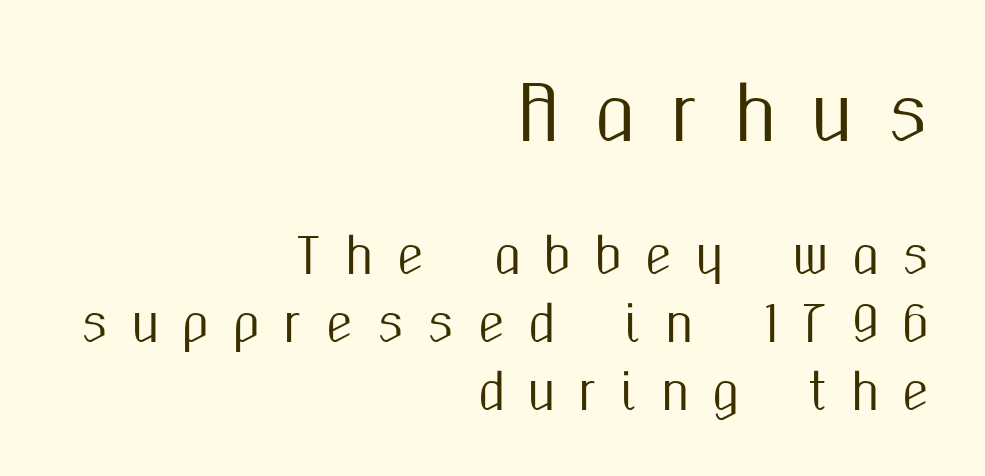
Descender tails drop into unmarked territory. Is there much room between lines? A standard amount, neither cramped nor airy. Top chunk: large. Bottom chunk: small. A sans-serif font was chosen for this passage.
